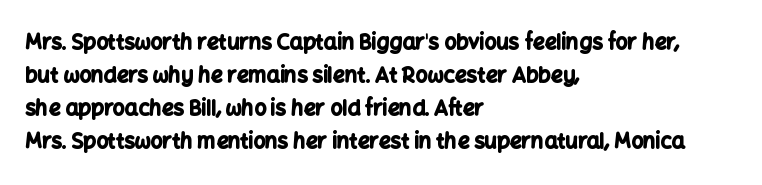
{"italic": "no", "bold": "yes", "underline": "no", "align": "left", "line_spacing": "normal", "line_spacing_ratio": 1.57, "letter_spacing": "normal", "letter_spacing_em": 0.0, "glyph_px": 21}
